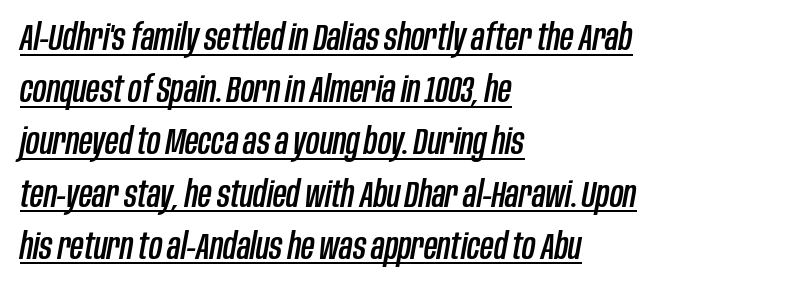
{"italic": "yes", "lean": "right", "slant_degrees": 10, "width": "condensed", "stroke_contrast": "low", "x_height": "large", "monospaced": "no", "underline": "yes", "align": "left", "line_spacing": "normal", "line_spacing_ratio": 1.41, "letter_spacing": "normal", "letter_spacing_em": 0.0, "glyph_px": 37}
